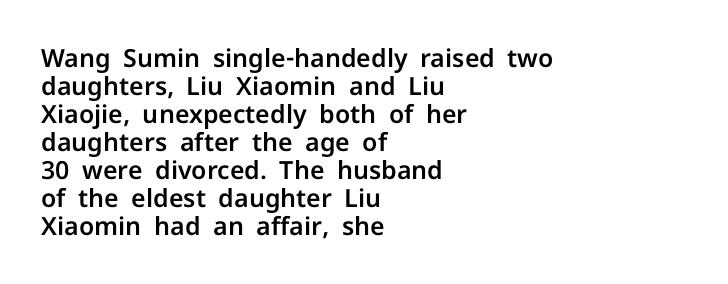
{"italic": "no", "underline": "no", "align": "left", "line_spacing": "tight", "line_spacing_ratio": 1.12, "letter_spacing": "normal", "letter_spacing_em": 0.0, "glyph_px": 25}
